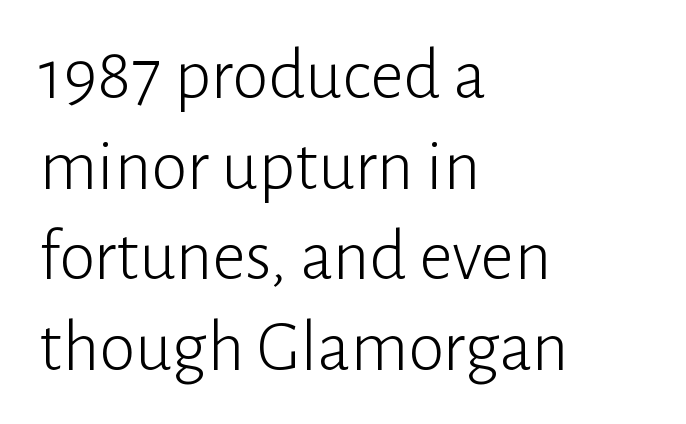
Q: Is the text bold? A: No.
Q: Is the text italic (slanted)? A: No, it is upright.
Q: Is the typeface a serif or a sans-serif typeface? A: Sans-serif.
Q: Is the text underlined? A: No.
Q: How is the paragraph aligned? A: Left-aligned.
Q: Is the spacing between letters normal or unusually wide? A: Normal.
Q: Width (condensed, normal, or wide)? A: Normal.
Q: Stroke contrast? A: Low.
Q: x-height? A: Medium.
Q: Monospaced? A: No.
